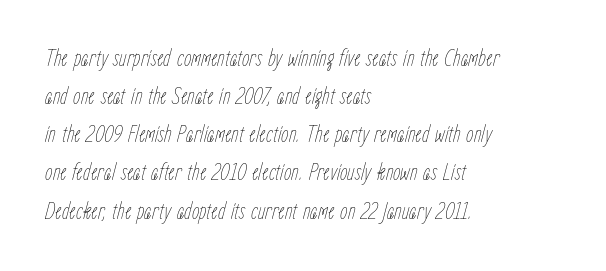
The image shows 24 px text type, italic (leaning right); set left-aligned, normal line spacing (1.59x), normal letter spacing, not underlined.
